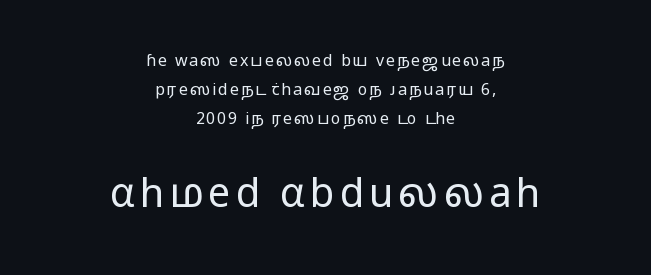
{"serif": "no", "italic": "no", "bold": "no", "weight": "regular", "width": "wide", "stroke_contrast": "low", "x_height": "medium", "monospaced": "no", "underline": "no", "align": "center", "line_spacing_ratio": 1.81, "larger_block": "second", "size_ratio": 2.5, "glyph_px": 40}
